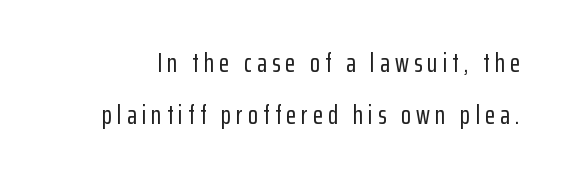
{"italic": "no", "underline": "no", "line_spacing": "loose", "line_spacing_ratio": 2.01, "letter_spacing": "wide", "letter_spacing_em": 0.2, "glyph_px": 26}
